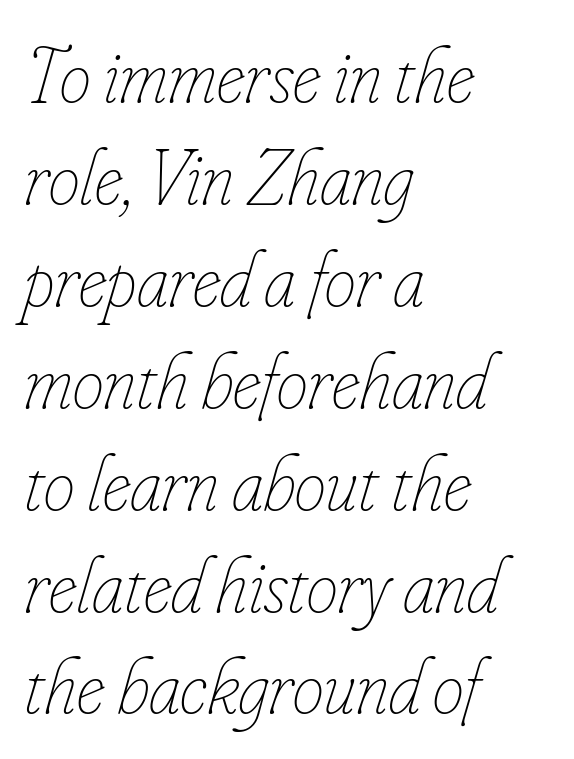
The image shows 79 px thin, condensed type, italic (leaning right); set left-aligned, normal line spacing (1.29x), normal letter spacing, not underlined; low stroke contrast and a small x-height.
